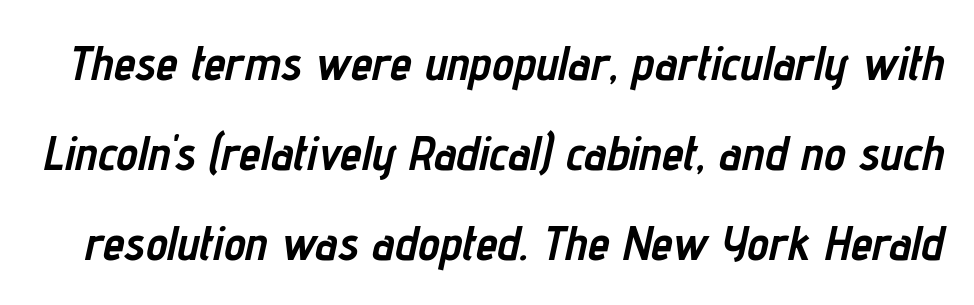
{"italic": "yes", "lean": "right", "slant_degrees": 12, "bold": "yes", "weight": "semibold", "width": "condensed", "stroke_contrast": "low", "x_height": "medium", "monospaced": "no", "underline": "no", "line_spacing_ratio": 1.84, "letter_spacing": "normal", "letter_spacing_em": 0.0, "glyph_px": 49}
